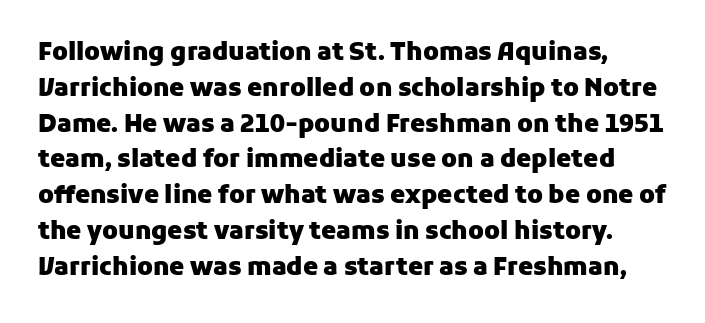
The image shows 24 px bold type, upright; set normal line spacing (1.49x), normal letter spacing, not underlined.
